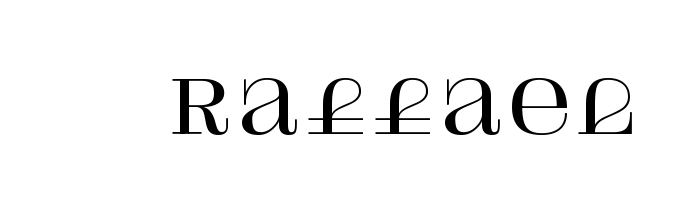
Words float on clear page, feet unadorned. Words appear dense and cohesive because spacing is normal. Every character sits straight up, as roman type does. The designer went with a serif here, giving each stem small feet.
